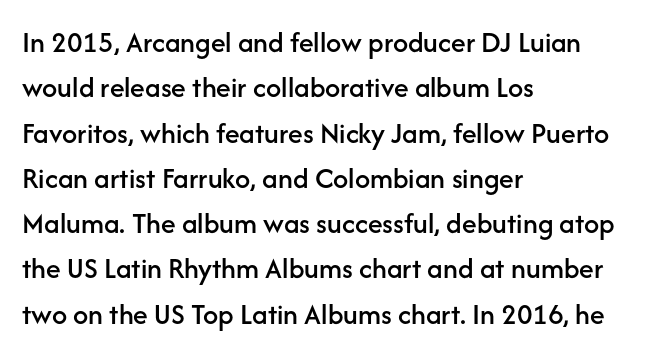
Q: Is the text italic (slanted)? A: No, it is upright.
Q: Is the typeface a serif or a sans-serif typeface? A: Sans-serif.
Q: Is the text underlined? A: No.
Q: How is the paragraph aligned? A: Left-aligned.
Q: Is the spacing between letters normal or unusually wide? A: Normal.
Q: Is the spacing between lines tight, normal or loose? A: Normal.
Q: Width (condensed, normal, or wide)? A: Normal.
Q: Stroke contrast? A: Low.
Q: x-height? A: Medium.
Q: Monospaced? A: No.
